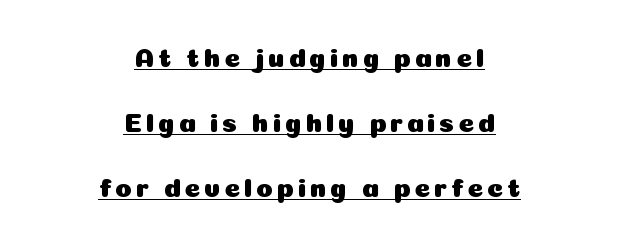
Students, observe the line beneath the letters — that is underlining. Horizontal alignment here is central, giving a formal, balanced look. Nope, not italic — everything's standing straight. You could fit nearly another row in the gap between these rows.
